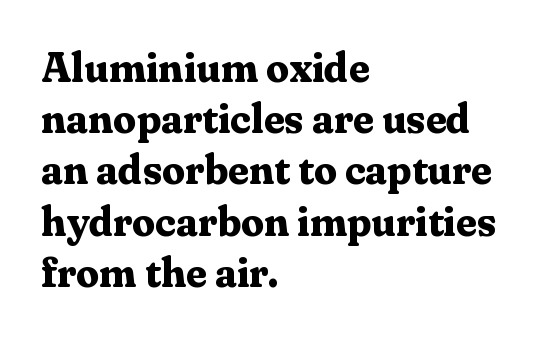
{"serif": "yes", "italic": "no", "bold": "yes", "weight": "bold", "width": "normal", "stroke_contrast": "medium", "x_height": "medium", "monospaced": "no", "underline": "no", "align": "left", "line_spacing": "normal", "line_spacing_ratio": 1.25, "letter_spacing": "normal", "letter_spacing_em": 0.0, "glyph_px": 41}
